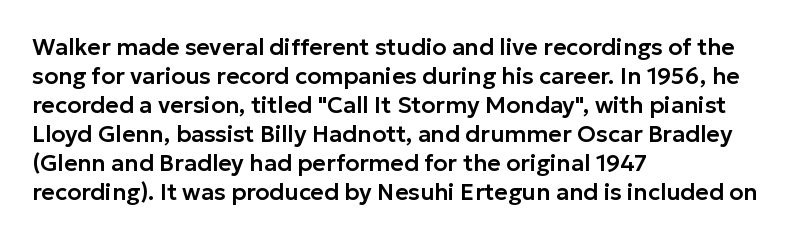
Q: Is the text italic (slanted)? A: No, it is upright.
Q: Is the text underlined? A: No.
Q: How is the paragraph aligned? A: Left-aligned.
Q: Is the spacing between letters normal or unusually wide? A: Normal.
Q: Is the spacing between lines tight, normal or loose? A: Normal.
